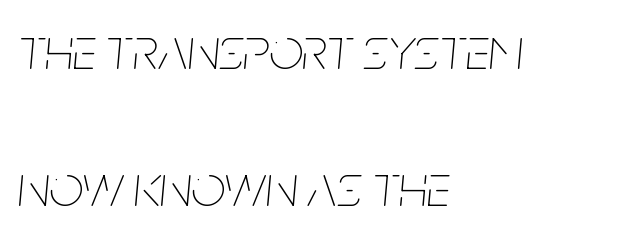
Unmarked baselines from the first word to the last. Typeset ragged right — the left edge is the straight one. Nothing heavy about these letters — not bold at all. Is the letter spacing exaggerated? No — it looks like the ordinary default.
